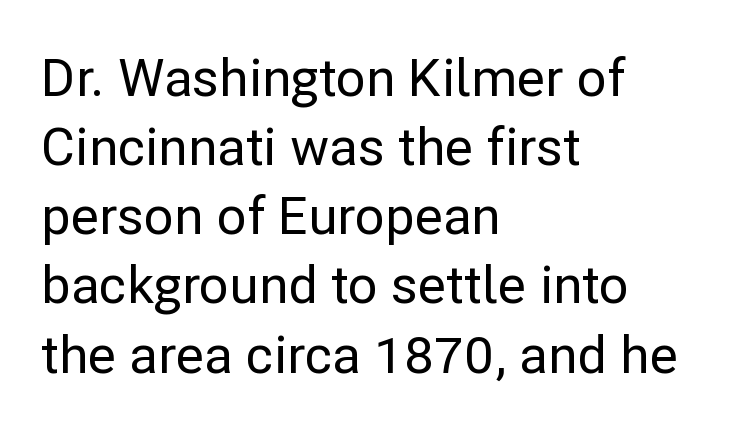
Q: Is the text italic (slanted)? A: No, it is upright.
Q: Is the typeface a serif or a sans-serif typeface? A: Sans-serif.
Q: Is the text underlined? A: No.
Q: How is the paragraph aligned? A: Left-aligned.
Q: Is the spacing between letters normal or unusually wide? A: Normal.
Q: Is the spacing between lines tight, normal or loose? A: Normal.
Q: Width (condensed, normal, or wide)? A: Normal.
Q: Stroke contrast? A: Low.
Q: x-height? A: Medium.
Q: Monospaced? A: No.
